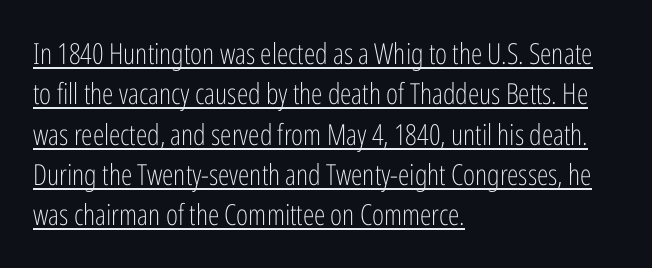
Q: Is the text bold? A: No.
Q: Is the text italic (slanted)? A: No, it is upright.
Q: Is the typeface a serif or a sans-serif typeface? A: Sans-serif.
Q: Is the text underlined? A: Yes.
Q: How is the paragraph aligned? A: Left-aligned.
Q: Is the spacing between letters normal or unusually wide? A: Normal.
Q: Is the spacing between lines tight, normal or loose? A: Normal.
Q: Width (condensed, normal, or wide)? A: Condensed.
Q: Stroke contrast? A: Low.
Q: x-height? A: Medium.
Q: Monospaced? A: No.
